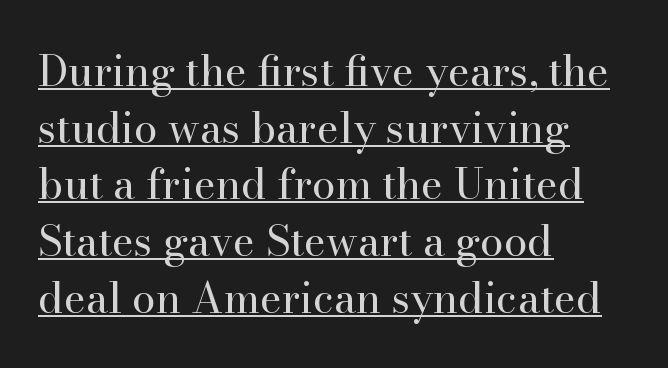
{"serif": "yes", "italic": "no", "bold": "no", "weight": "regular", "width": "normal", "stroke_contrast": "high", "x_height": "small", "monospaced": "no", "underline": "yes", "align": "left", "line_spacing": "normal", "line_spacing_ratio": 1.35, "letter_spacing": "normal", "letter_spacing_em": 0.0, "glyph_px": 42}
